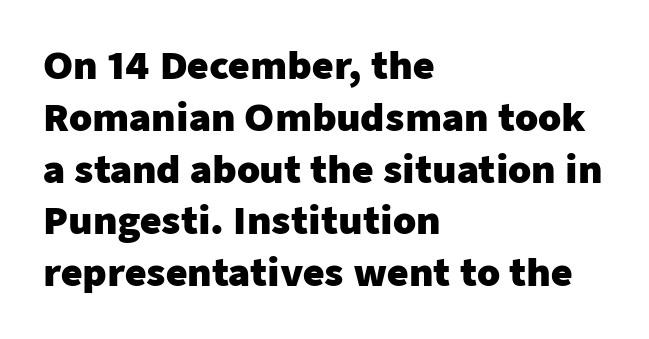
Q: Is the text bold? A: Yes.
Q: Is the text italic (slanted)? A: No, it is upright.
Q: Is the typeface a serif or a sans-serif typeface? A: Sans-serif.
Q: Is the text underlined? A: No.
Q: How is the paragraph aligned? A: Left-aligned.
Q: Is the spacing between letters normal or unusually wide? A: Normal.
Q: Is the spacing between lines tight, normal or loose? A: Normal.
Q: Width (condensed, normal, or wide)? A: Normal.
Q: Stroke contrast? A: Low.
Q: x-height? A: Medium.
Q: Monospaced? A: No.
